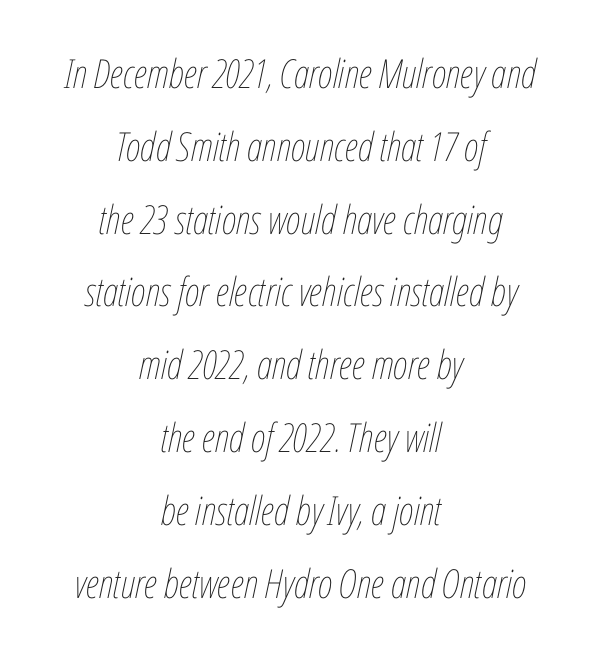
Summary of weight: not heavy and not bold. Nobody touched the tracking dial on this one. Looks like regular typesetting: each glyph gets only the width it needs. Would a proofreader flag this as italicized? Yes. Plain, unruled lines of type.
